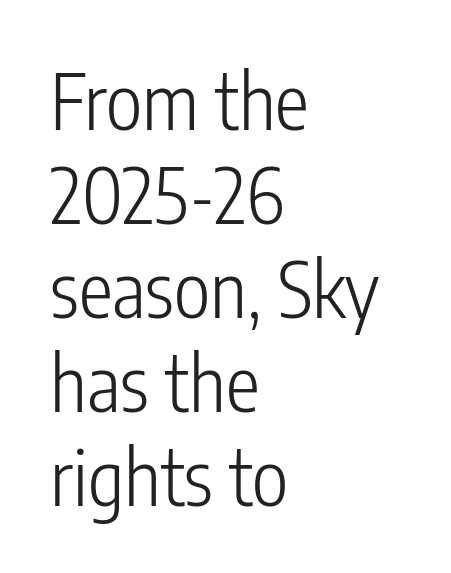
{"serif": "no", "italic": "no", "bold": "no", "weight": "light", "width": "condensed", "stroke_contrast": "low", "x_height": "medium", "monospaced": "no", "underline": "no", "align": "left", "line_spacing_ratio": 1.22, "letter_spacing": "normal", "letter_spacing_em": 0.0, "glyph_px": 77}
